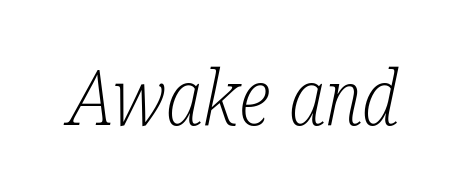
The image shows 76 px light, condensed serif type, italic (leaning right); set normal letter spacing, not underlined; low stroke contrast and a medium x-height.
